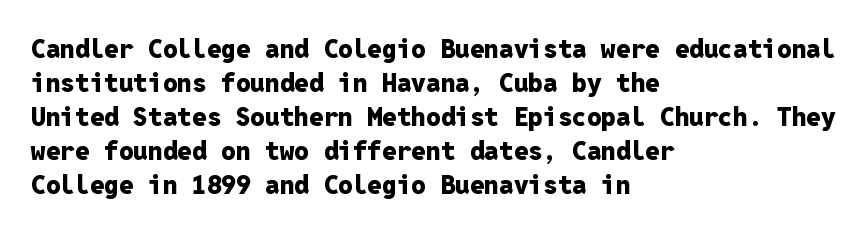
{"italic": "no", "bold": "yes", "underline": "no", "align": "left", "line_spacing": "normal", "line_spacing_ratio": 1.31, "letter_spacing": "normal", "letter_spacing_em": 0.0, "glyph_px": 26}
